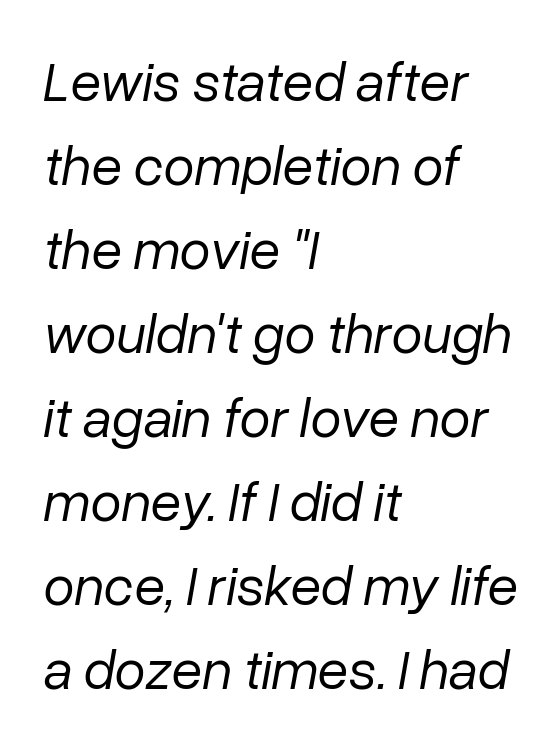
The image shows 56 px regular-weight type, italic (leaning right); set left-aligned, normal line spacing (1.5x), normal letter spacing, not underlined; low stroke contrast and a medium x-height.
